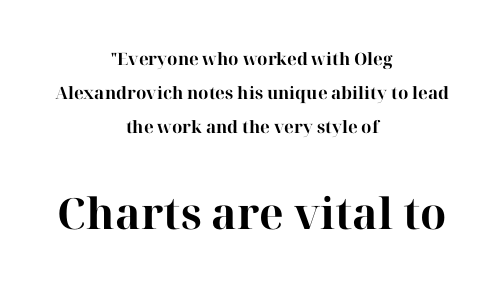
{"serif": "yes", "italic": "no", "bold": "yes", "weight": "bold", "width": "normal", "stroke_contrast": "high", "x_height": "medium", "monospaced": "no", "underline": "no", "align": "center", "line_spacing": "loose", "line_spacing_ratio": 2.01, "letter_spacing": "normal", "letter_spacing_em": 0.0, "larger_block": "second", "size_ratio": 2.53, "glyph_px": 43}
